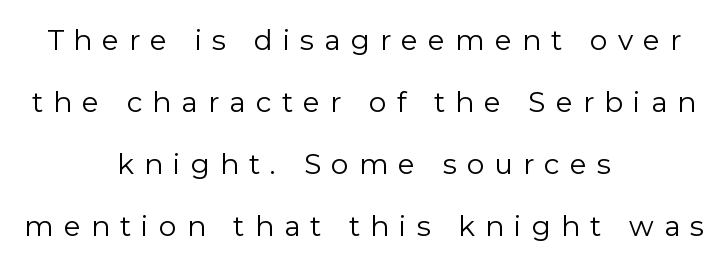
Every stem runs plumb, perpendicular to the baseline. The leading is generous, giving the passage an open texture. This sample has the flowing, uneven cadence of proportional lettering. The rendering inserts visible extra space after every character. The letters look calm and open, with moderate or lighter stems.
